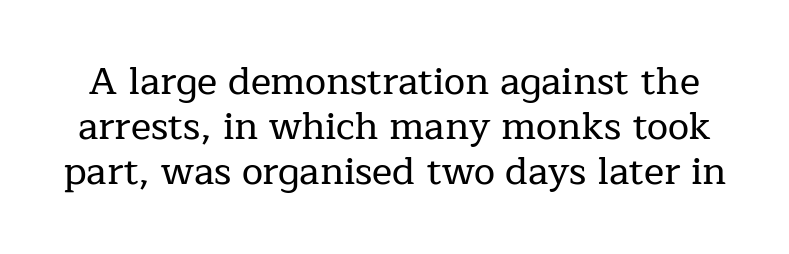
Q: Is the text italic (slanted)? A: No, it is upright.
Q: Is the typeface a serif or a sans-serif typeface? A: Serif.
Q: Is the text underlined? A: No.
Q: Is the spacing between letters normal or unusually wide? A: Normal.
Q: Width (condensed, normal, or wide)? A: Normal.
Q: Stroke contrast? A: Low.
Q: x-height? A: Medium.
Q: Monospaced? A: No.
